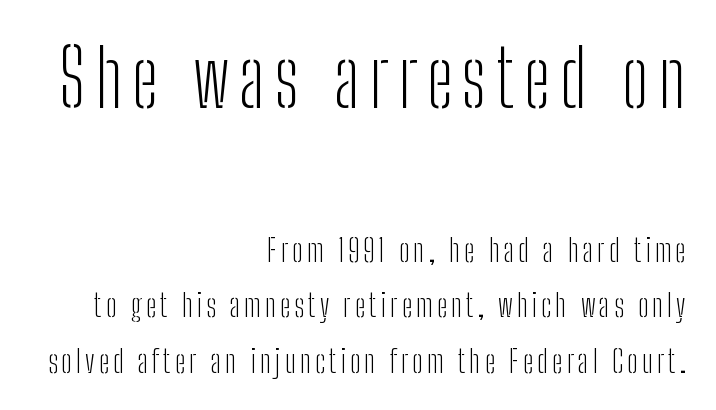
Visually the block forms a straight wall on the right and a jagged coastline on the left. The letters advance in unequal steps, a hallmark of proportional type. The glyphs are unaccompanied by any horizontal stroke below them. The face looks like a standard text weight, possibly lighter. To sum up the face: it is a sans, with no serifs.
